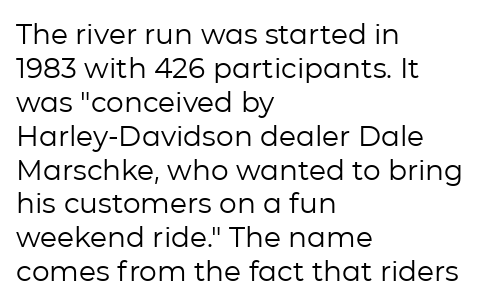
The image shows 28 px regular-weight sans-serif type, upright; set left-aligned, line spacing 1.21x, normal letter spacing, not underlined; low stroke contrast and a medium x-height.
